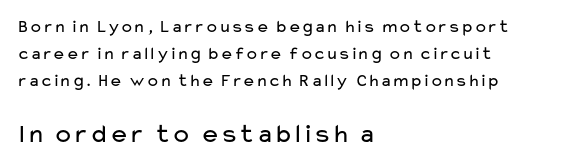
Q: Is the text bold? A: No.
Q: Is the text italic (slanted)? A: No, it is upright.
Q: Is the text underlined? A: No.
Q: How is the paragraph aligned? A: Left-aligned.
Q: Is the spacing between letters normal or unusually wide? A: Normal.
Q: Is the spacing between lines tight, normal or loose? A: Normal.
Q: Which block of text is set in a larger size, the first (top) or the second (bottom)? A: The second (bottom) one.
